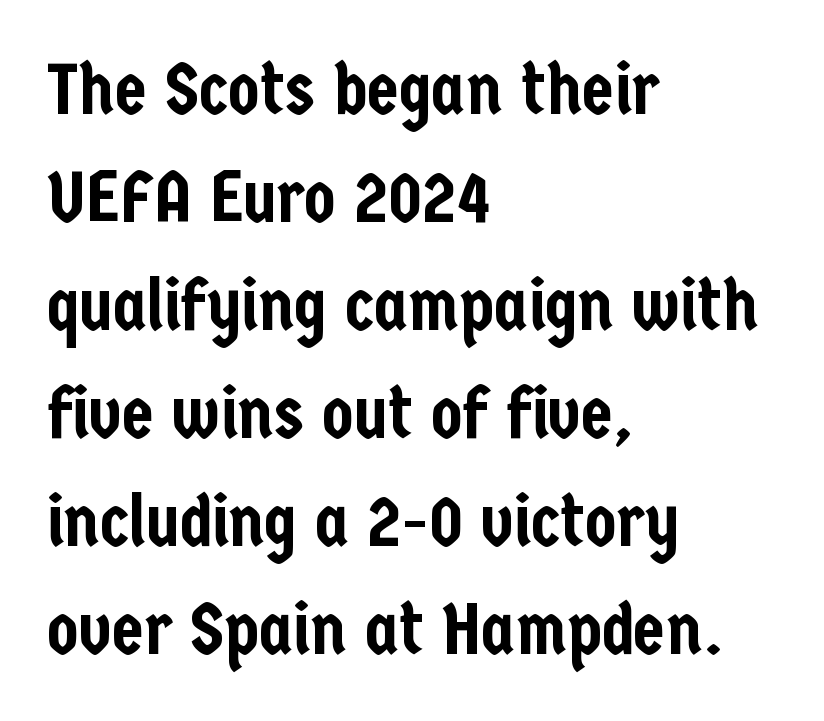
Does the type have serifs? No, each stem ends abruptly. Typeset ragged right — the left edge is the straight one. This is the regular roman posture of the typeface. The specimen omits any rule beneath the text block's lines. Is the letter spacing exaggerated? No — it looks like the ordinary default. Do the characters align in a grid? No, the font is proportional.
